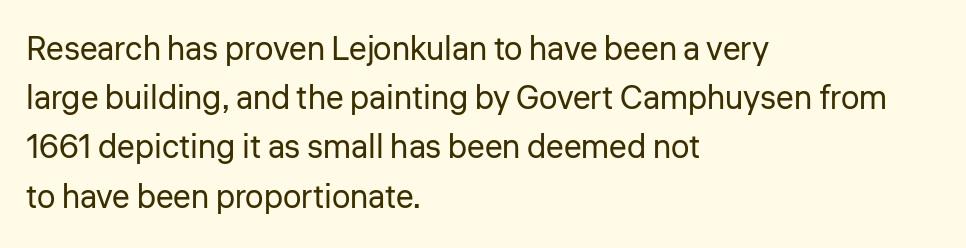
Q: Is the text bold? A: No.
Q: Is the text italic (slanted)? A: No, it is upright.
Q: Is the typeface a serif or a sans-serif typeface? A: Sans-serif.
Q: Is the text underlined? A: No.
Q: How is the paragraph aligned? A: Left-aligned.
Q: Is the spacing between letters normal or unusually wide? A: Normal.
Q: Is the spacing between lines tight, normal or loose? A: Normal.
Q: Width (condensed, normal, or wide)? A: Normal.
Q: Stroke contrast? A: Low.
Q: x-height? A: Medium.
Q: Monospaced? A: No.
